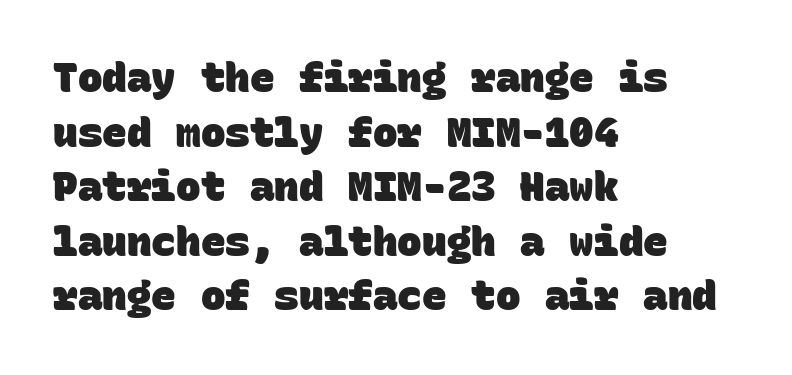
Horizontally, the lines are justified to the leading edge only. In terms of weight, the rendering is a true, heavy bold. Honestly, the row spacing looks completely unremarkable. Does the type have serifs? No, each stem ends abruptly.
